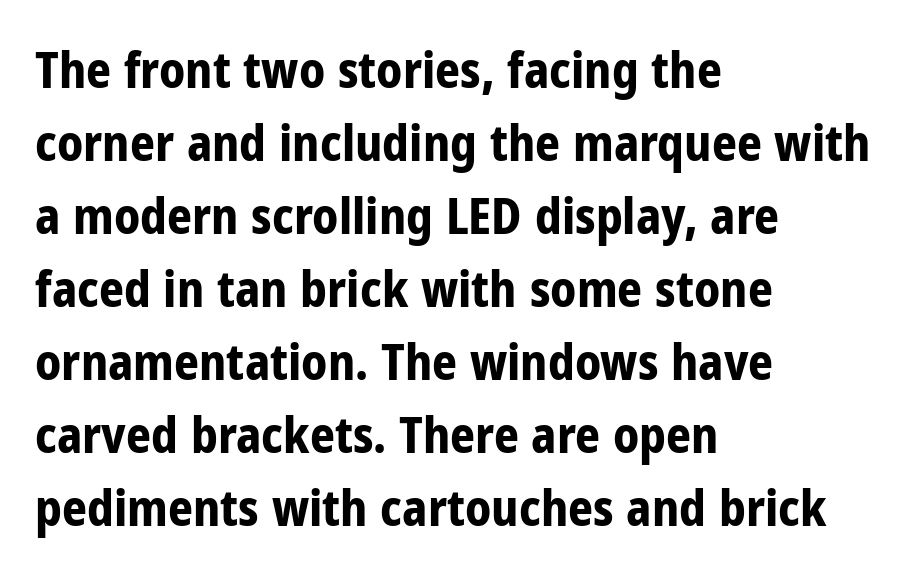
Check the space under the baseline: it is left empty. Tracking here is standard; glyphs follow each other at the usual distance. Evenly set lines give the paragraph a standard silhouette. Each letter's strokes conclude bluntly, with no projecting serifs. Is there any slant? The stems are plumb.
